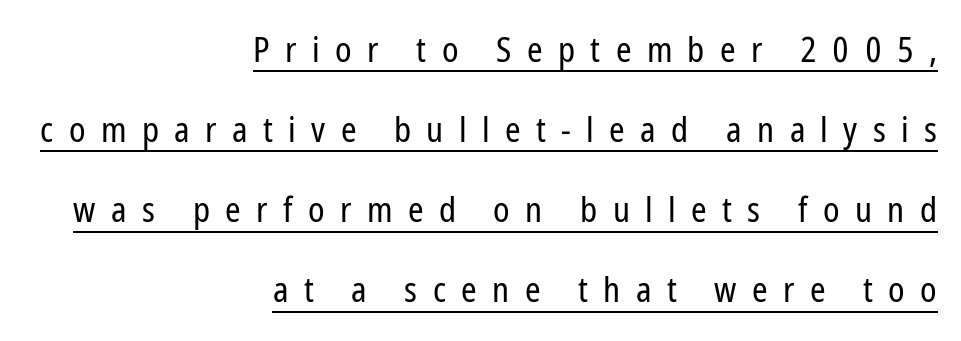
The image shows 35 px regular-weight, condensed sans-serif type, upright; set right-aligned, loose line spacing (2.29x), unusually wide letter spacing (+0.44 em), underlined; low stroke contrast and a medium x-height.
